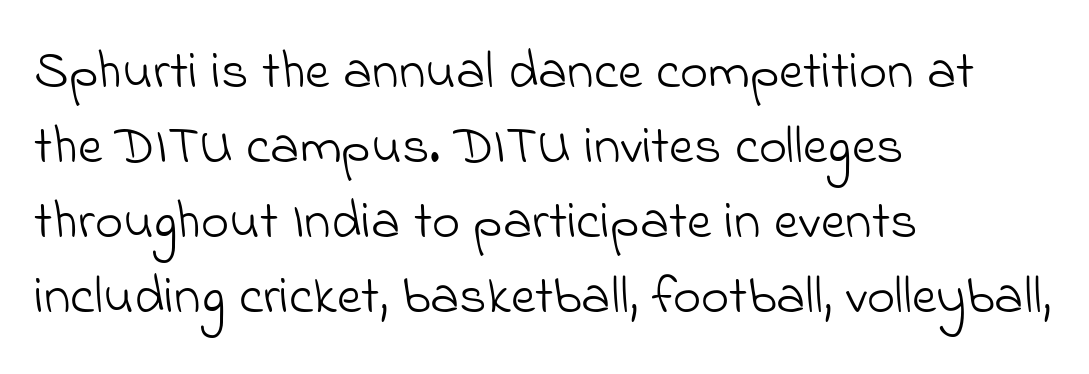
{"serif": "no", "bold": "no", "weight": "light", "width": "normal", "stroke_contrast": "low", "x_height": "small", "monospaced": "no", "underline": "no", "align": "left", "line_spacing": "normal", "line_spacing_ratio": 1.39, "letter_spacing": "normal", "letter_spacing_em": 0.0, "glyph_px": 54}
